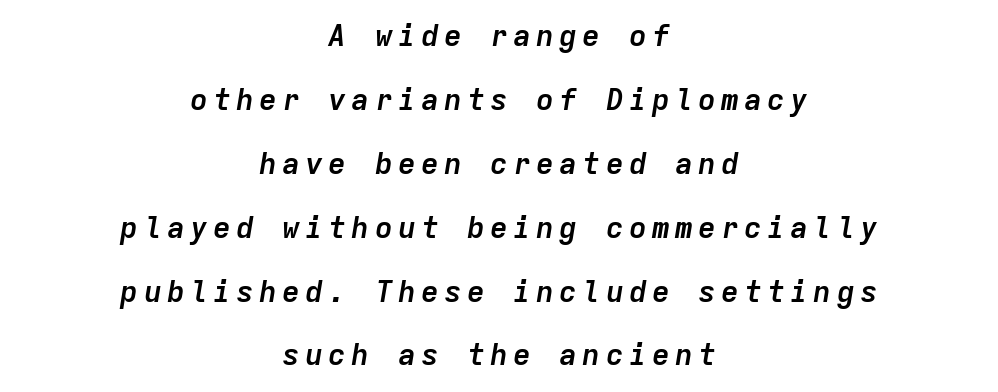
{"italic": "yes", "lean": "right", "slant_degrees": 9, "bold": "yes", "weight": "semibold", "width": "normal", "stroke_contrast": "low", "x_height": "medium", "monospaced": "yes", "underline": "no", "align": "center", "line_spacing": "loose", "line_spacing_ratio": 2.13, "glyph_px": 30}
